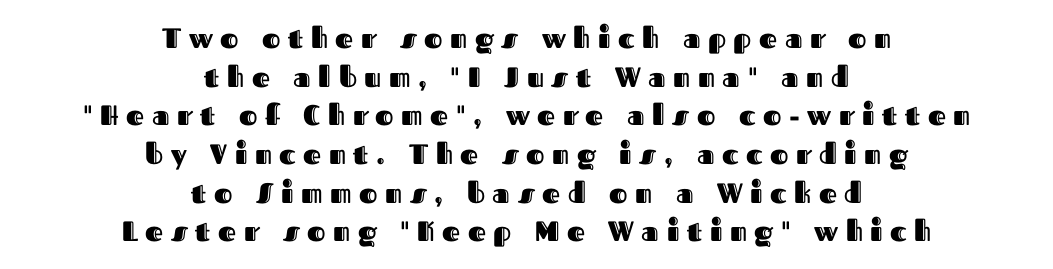
Q: Is the text italic (slanted)? A: No, it is upright.
Q: Is the text underlined? A: No.
Q: How is the paragraph aligned? A: Centered.
Q: Is the spacing between letters normal or unusually wide? A: Unusually wide.
Q: Is the spacing between lines tight, normal or loose? A: Normal.
Q: Width (condensed, normal, or wide)? A: Normal.
Q: x-height? A: Medium.
Q: Monospaced? A: No.
